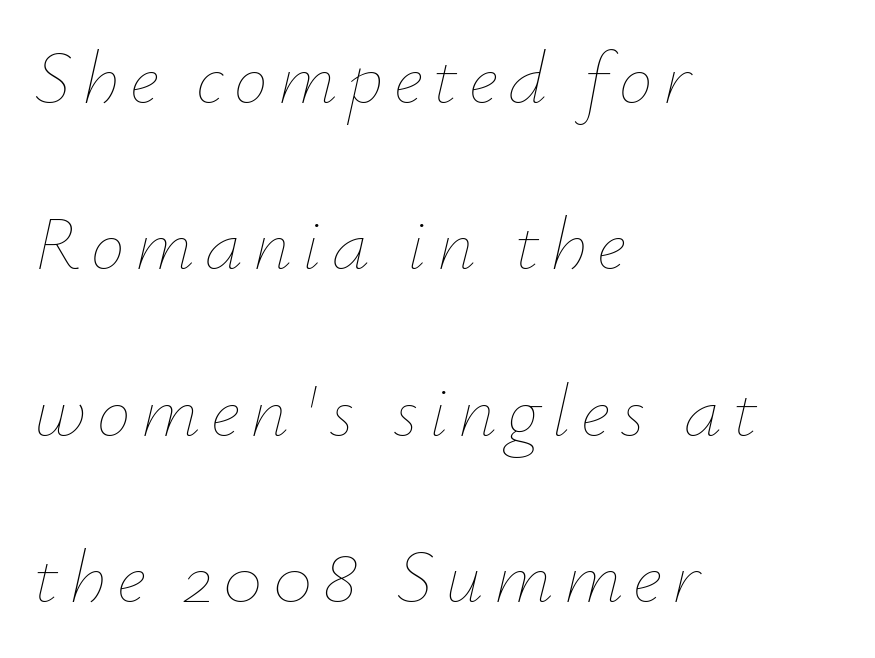
A quiet, ordinary-to-light weight characterises the typeface. Would a proofreader flag this as italicized? Yes. Quick note: underline off. The passage is arranged the way most books set body copy — flush left.
